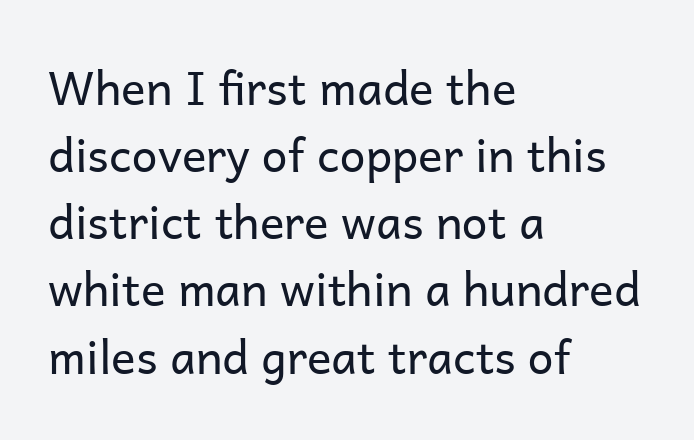
{"serif": "no", "italic": "no", "bold": "no", "weight": "regular", "width": "normal", "stroke_contrast": "low", "x_height": "medium", "monospaced": "no", "underline": "no", "align": "left", "line_spacing": "normal", "line_spacing_ratio": 1.46, "letter_spacing": "normal", "letter_spacing_em": 0.0, "glyph_px": 46}
